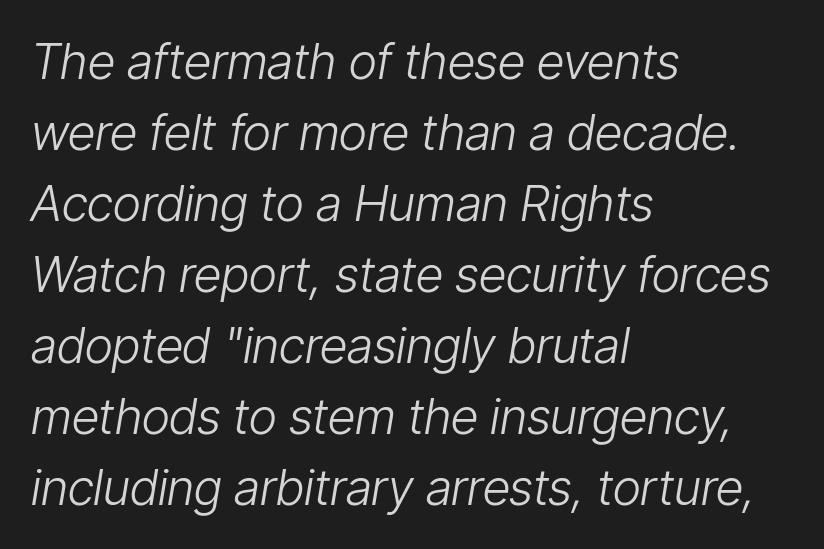
The image shows 49 px light, condensed type, italic (leaning right); set left-aligned, normal line spacing (1.45x), normal letter spacing, not underlined; low stroke contrast and a medium x-height.
